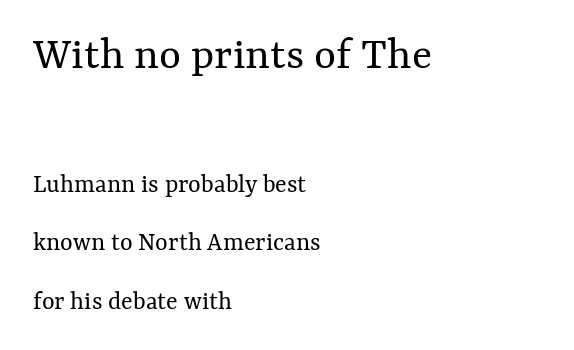
Q: Is the text bold? A: No.
Q: Is the text italic (slanted)? A: No, it is upright.
Q: Is the text underlined? A: No.
Q: How is the paragraph aligned? A: Left-aligned.
Q: Is the spacing between letters normal or unusually wide? A: Normal.
Q: Is the spacing between lines tight, normal or loose? A: Loose.
Q: Which block of text is set in a larger size, the first (top) or the second (bottom)? A: The first (top) one.
Q: Width (condensed, normal, or wide)? A: Normal.
Q: Stroke contrast? A: Medium.
Q: x-height? A: Medium.
Q: Monospaced? A: No.
